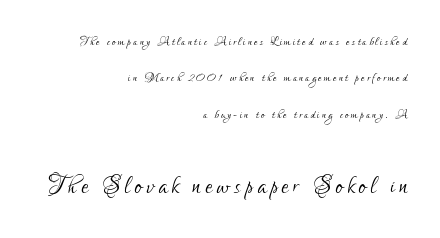
Q: Is the text bold? A: No.
Q: Is the text italic (slanted)? A: Yes.
Q: Is the typeface a serif or a sans-serif typeface? A: Sans-serif.
Q: Is the text underlined? A: No.
Q: How is the paragraph aligned? A: Right-aligned.
Q: Is the spacing between lines tight, normal or loose? A: Loose.
Q: Which block of text is set in a larger size, the first (top) or the second (bottom)? A: The second (bottom) one.
Q: Width (condensed, normal, or wide)? A: Condensed.
Q: Stroke contrast? A: Low.
Q: x-height? A: Small.
Q: Monospaced? A: No.
